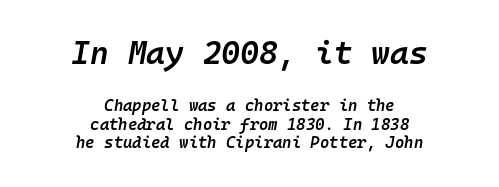
The space between consecutive lines is stingy. The rendering uses typewriter-style spacing with identical character cells. Scale decreases going downward across the two blocks. The specimen omits any rule beneath the text block's lines. Rendered with sloped, italic letterforms.
